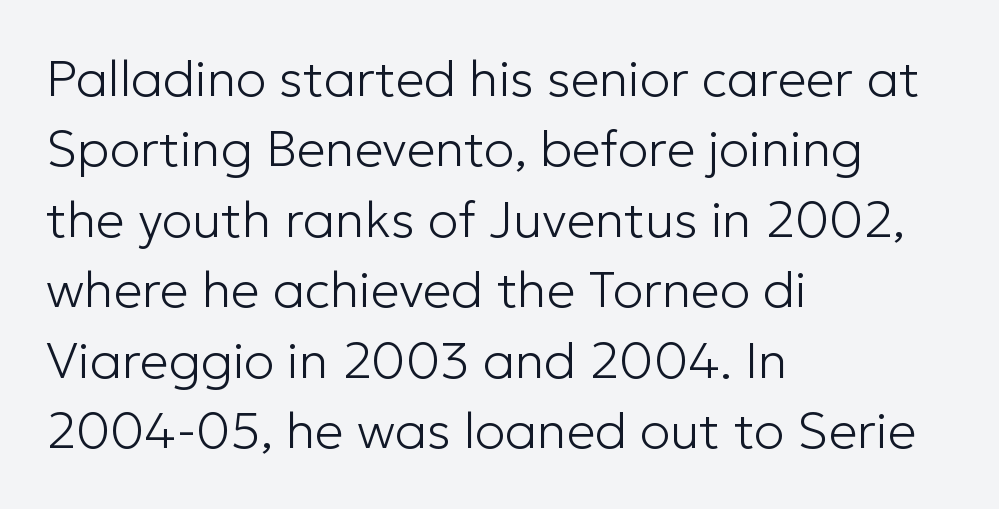
{"serif": "no", "italic": "no", "bold": "no", "weight": "light", "width": "normal", "stroke_contrast": "low", "x_height": "medium", "monospaced": "no", "underline": "no", "align": "left", "line_spacing": "normal", "line_spacing_ratio": 1.38, "letter_spacing": "normal", "letter_spacing_em": 0.0, "glyph_px": 51}
